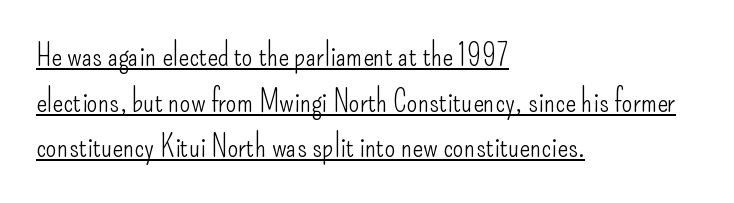
{"serif": "no", "italic": "no", "bold": "no", "weight": "light", "width": "condensed", "stroke_contrast": "low", "x_height": "small", "monospaced": "no", "underline": "yes", "align": "left", "line_spacing": "normal", "line_spacing_ratio": 1.47, "letter_spacing": "normal", "letter_spacing_em": 0.0, "glyph_px": 31}
